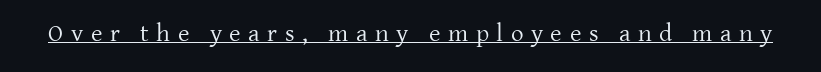
The image shows 25 px text type, upright; set unusually wide letter spacing (+0.3 em), underlined.
